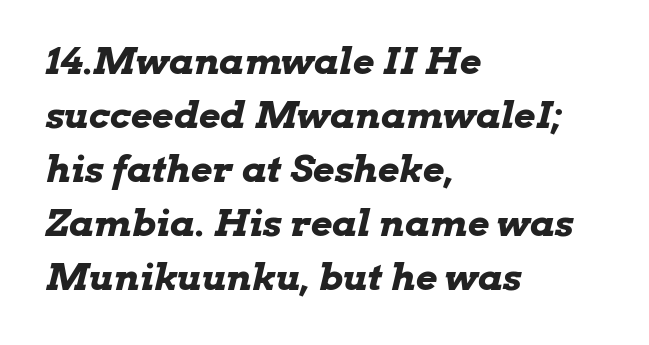
Q: Is the text bold? A: Yes.
Q: Is the text italic (slanted)? A: Yes, it leans right by about 13 degrees.
Q: Is the text underlined? A: No.
Q: How is the paragraph aligned? A: Left-aligned.
Q: Is the spacing between letters normal or unusually wide? A: Normal.
Q: Is the spacing between lines tight, normal or loose? A: Normal.
Q: Width (condensed, normal, or wide)? A: Wide.
Q: Stroke contrast? A: Low.
Q: x-height? A: Medium.
Q: Monospaced? A: No.
